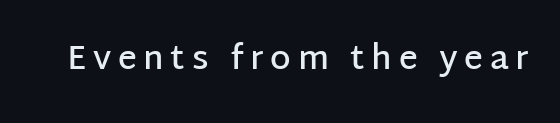
Q: Is the text bold? A: Semi-bold.
Q: Is the text italic (slanted)? A: No, it is upright.
Q: Is the typeface a serif or a sans-serif typeface? A: Sans-serif.
Q: Is the text underlined? A: No.
Q: Is the spacing between letters normal or unusually wide? A: Unusually wide.
Q: Width (condensed, normal, or wide)? A: Normal.
Q: Stroke contrast? A: Low.
Q: x-height? A: Large.
Q: Monospaced? A: No.
